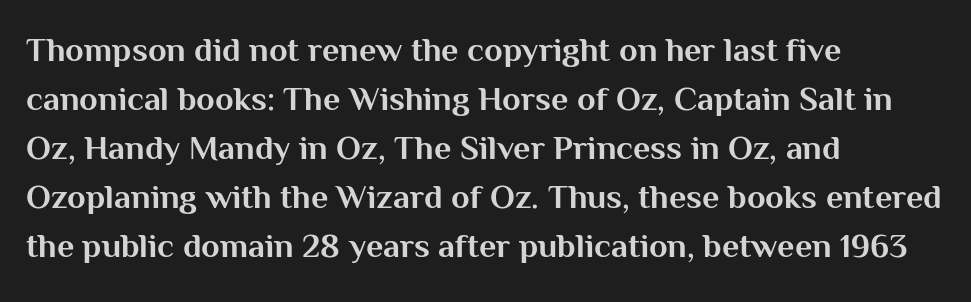
Q: Is the text bold? A: Yes.
Q: Is the text italic (slanted)? A: No, it is upright.
Q: Is the typeface a serif or a sans-serif typeface? A: Sans-serif.
Q: Is the text underlined? A: No.
Q: How is the paragraph aligned? A: Left-aligned.
Q: Is the spacing between letters normal or unusually wide? A: Normal.
Q: Is the spacing between lines tight, normal or loose? A: Normal.
Q: Width (condensed, normal, or wide)? A: Normal.
Q: Stroke contrast? A: Medium.
Q: x-height? A: Medium.
Q: Monospaced? A: No.
